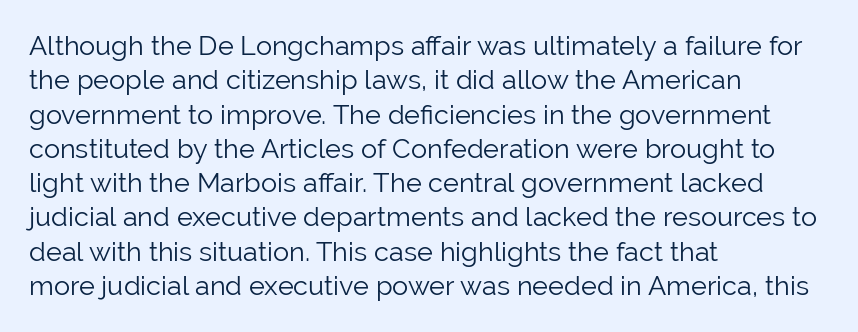
Q: Is the text bold? A: No.
Q: Is the text italic (slanted)? A: No, it is upright.
Q: Is the text underlined? A: No.
Q: How is the paragraph aligned? A: Left-aligned.
Q: Is the spacing between letters normal or unusually wide? A: Normal.
Q: Is the spacing between lines tight, normal or loose? A: Normal.
